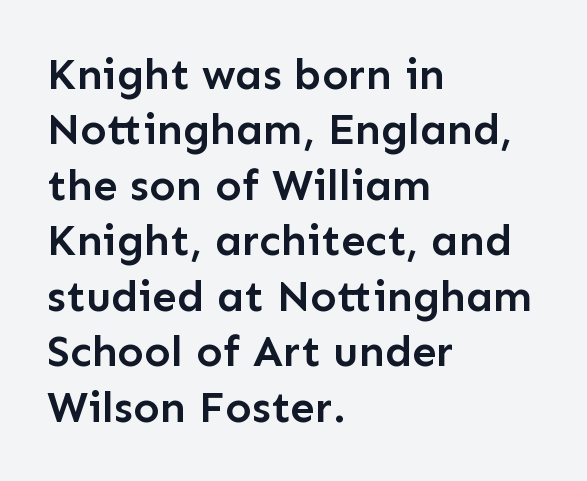
{"serif": "no", "italic": "no", "bold": "semi", "weight": "semibold", "width": "normal", "stroke_contrast": "low", "x_height": "medium", "monospaced": "no", "underline": "no", "align": "left", "line_spacing": "normal", "line_spacing_ratio": 1.26, "letter_spacing": "normal", "letter_spacing_em": 0.0, "glyph_px": 44}
